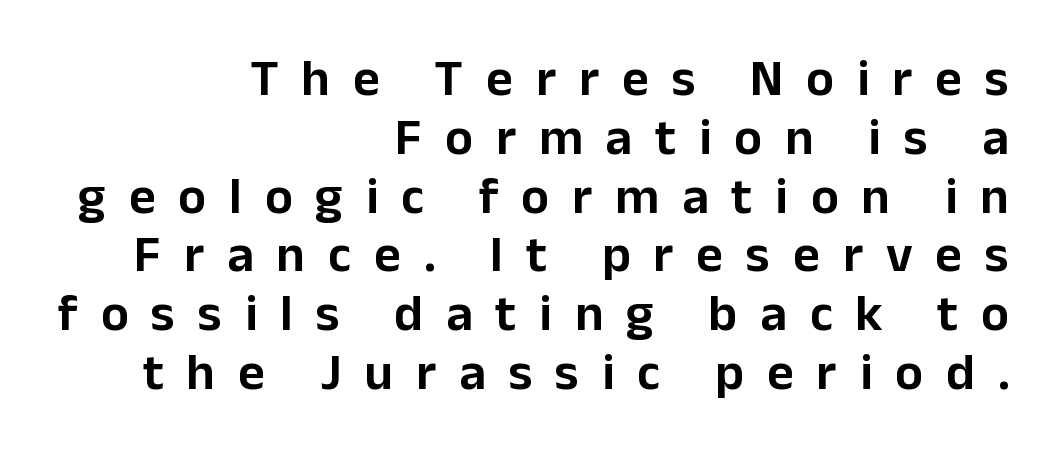
The image shows 52 px sans-serif type, upright; set right-aligned, tight line spacing (1.13x), unusually wide letter spacing (+0.44 em), not underlined; low stroke contrast and a medium x-height.
